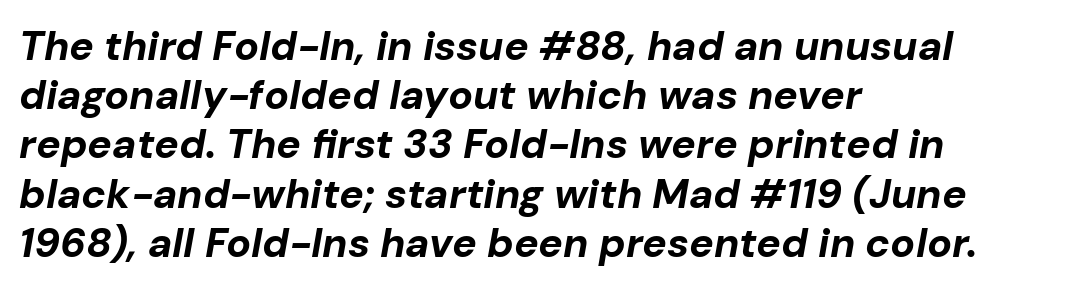
Q: Is the text bold? A: Yes.
Q: Is the text italic (slanted)? A: Yes, it leans right by about 10 degrees.
Q: Is the text underlined? A: No.
Q: How is the paragraph aligned? A: Left-aligned.
Q: Is the spacing between letters normal or unusually wide? A: Normal.
Q: Width (condensed, normal, or wide)? A: Normal.
Q: Stroke contrast? A: Low.
Q: x-height? A: Medium.
Q: Monospaced? A: No.
